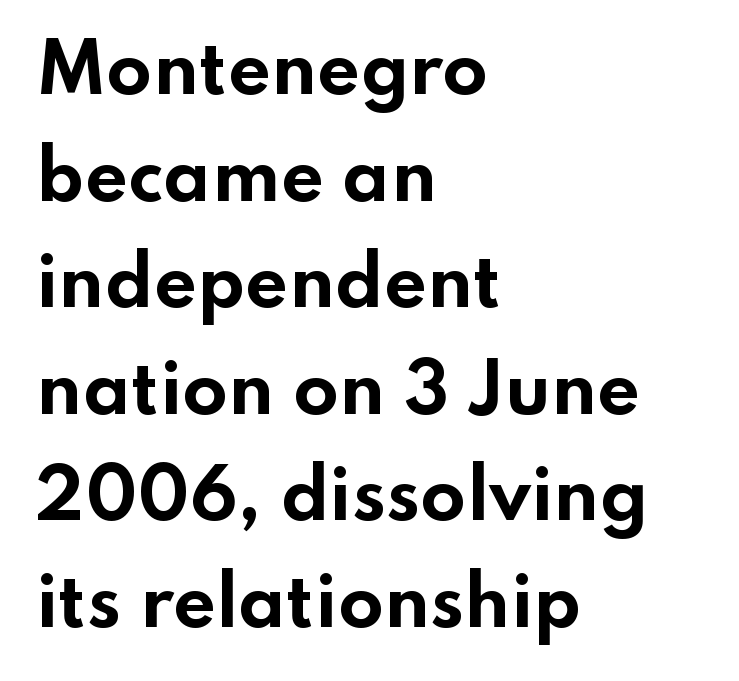
The image shows 67 px bold, wide sans-serif type, upright; set left-aligned, normal line spacing (1.59x), normal letter spacing, not underlined; low stroke contrast and a small x-height.
